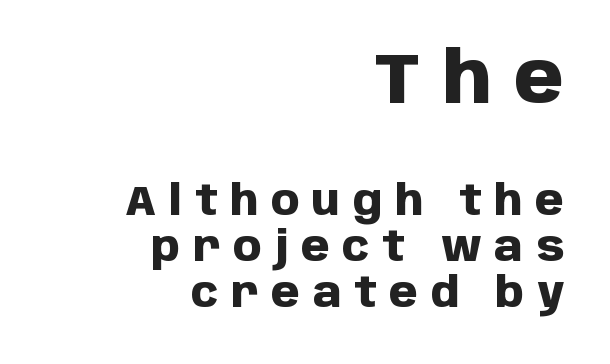
This sample uses expanded letter spacing, leaving extra air between glyphs. Whoever set this made the first block the dominant, larger element. Layout note: lines flush right. Whoever set this chose condensed vertical rhythm over breathing room. Are there feet on the stems? There aren't — it's a sans. A typesetter would call this proportional, since set widths differ per character.
